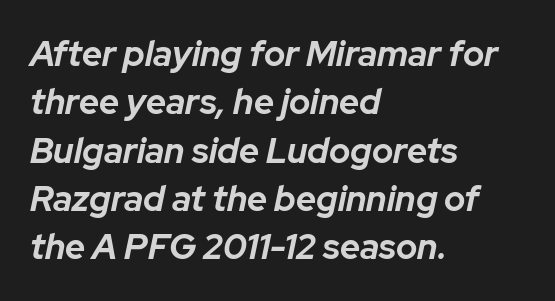
Letters rest on an invisible, unmarked baseline. Quick note: italic. This is heavy type, rendered in bold. The rag falls on the right side of this text block.
